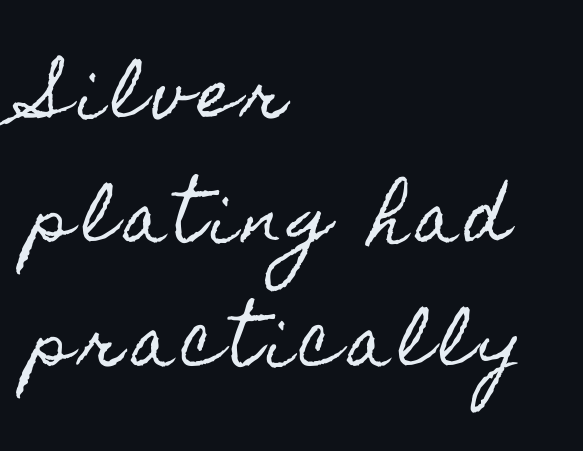
{"width": "condensed", "x_height": "small", "monospaced": "no", "underline": "no", "align": "left", "line_spacing": "loose", "line_spacing_ratio": 1.91, "glyph_px": 65}
